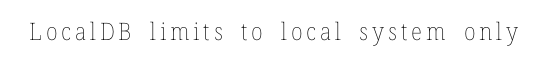
The image shows 24 px text type, upright; set not underlined.
